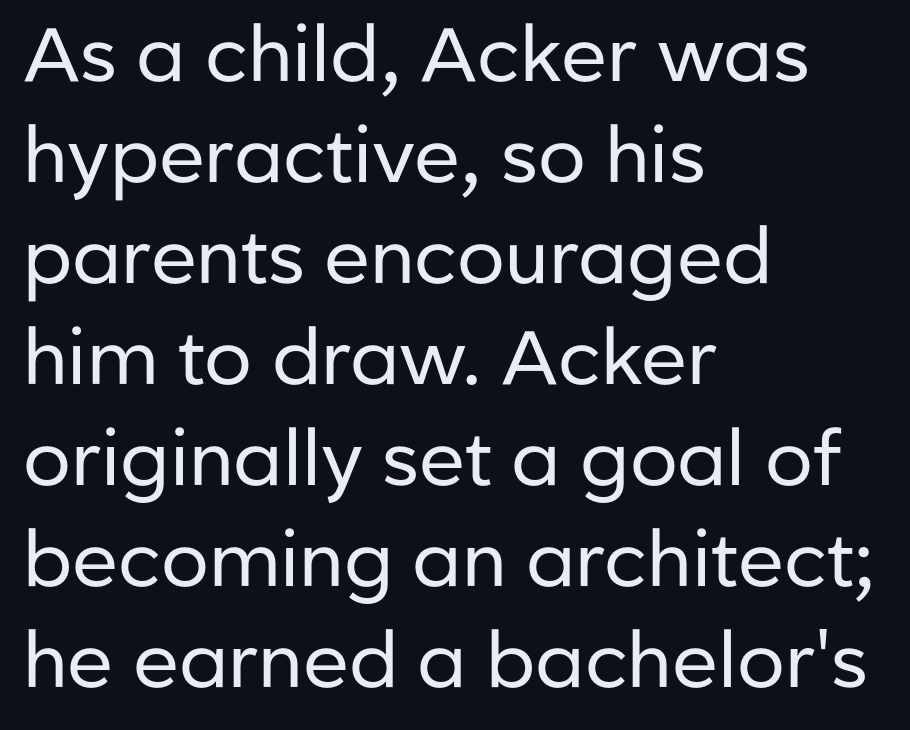
Leading: standard. In CSS terms this would be text-align: left. This sample has the flowing, uneven cadence of proportional lettering. Is this a sans? Yes — the strokes have no serifs. Nothing unusual about the tracking: characters are spaced as the font intends. The strokes are not fattened; the text isn't bold.
